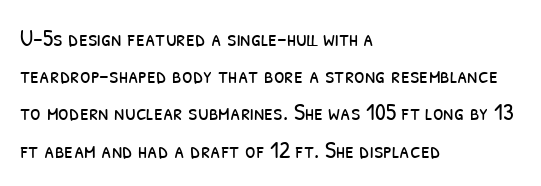
Beneath every word, the page is bare. The leading is moderate, giving the passage an even texture. This sample uses plain, unmodified letter spacing. Vertical stems look standard width or narrower in stroke. This sample is left-justified, so line endings fall wherever the words run out.
